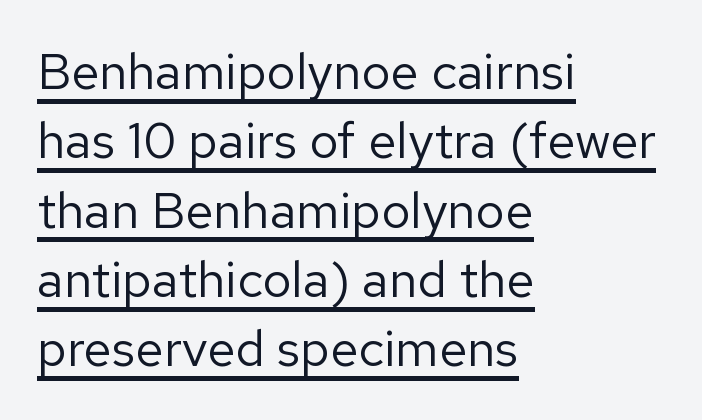
{"serif": "no", "italic": "no", "bold": "no", "weight": "regular", "width": "normal", "stroke_contrast": "low", "x_height": "medium", "monospaced": "no", "underline": "yes", "align": "left", "line_spacing": "normal", "line_spacing_ratio": 1.36, "letter_spacing": "normal", "letter_spacing_em": 0.0, "glyph_px": 51}
